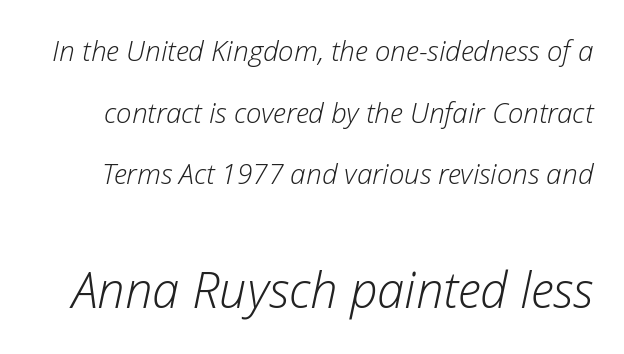
The area under the type is left untouched. Line spacing here is loose. Words appear dense and cohesive because spacing is normal. Stroke thickness stays within the range of a standard reading face or lighter.
